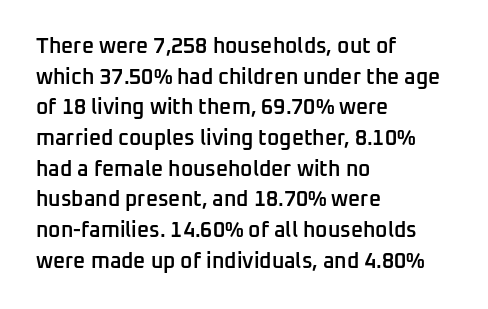
The image shows 21 px text type, upright; set left-aligned, normal line spacing (1.46x), normal letter spacing, not underlined.
